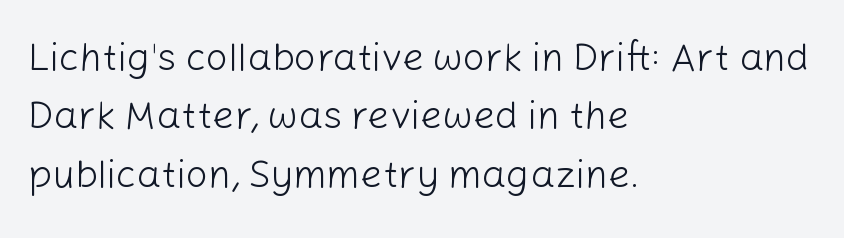
Characters remain perfectly vertical along every line. Classification — sans serif. These lines stack with their left ends in a neat column. A clean baseline with only descenders dipping below it. No extra ink here — the face is not bold. Do the characters align in a grid? No, the font is proportional.
